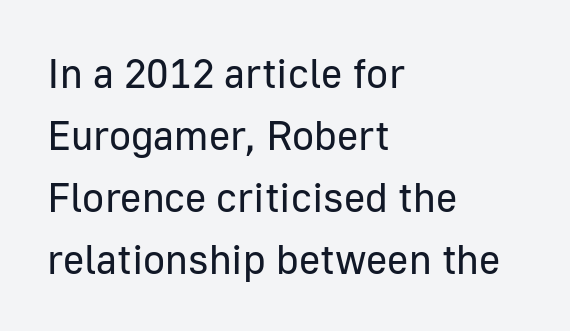
Characters follow at the spacing the type designer built in. What's the leading like? Ordinary, nothing unusual. Descenders hang freely into open space. Each letter's strokes conclude bluntly, with no projecting serifs. The compositor pushed each line to the left boundary. Character widths vary here, with narrow letters taking less room than wide ones.
